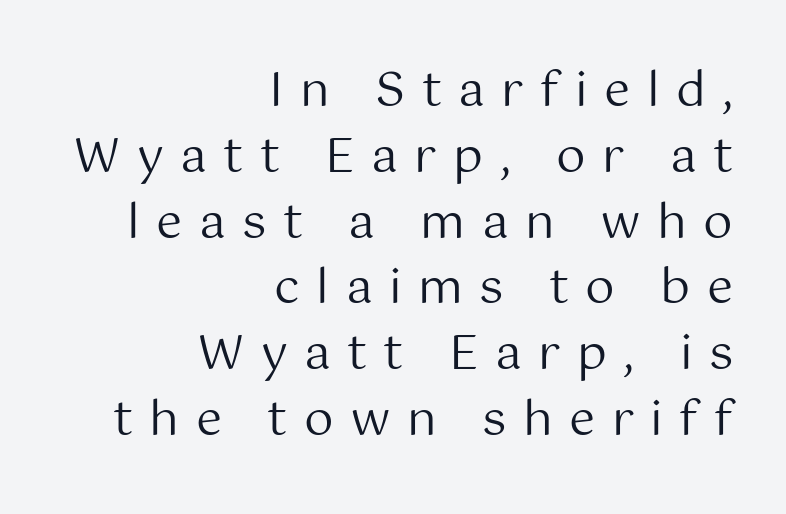
The compositor pushed each line to the right boundary. Heft: none added — not bold. Nope, no serifs anywhere on these letters. The area under the type is left untouched.
